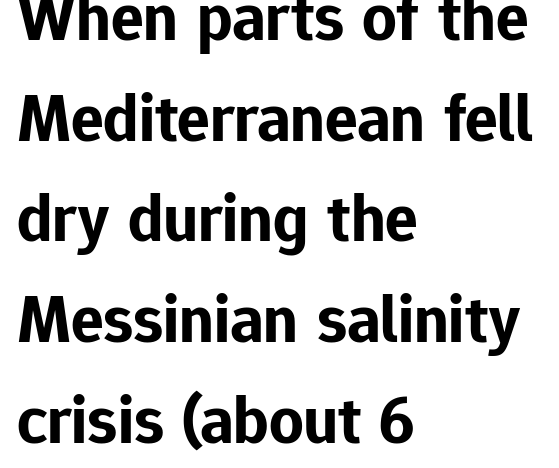
Q: Is the text bold? A: Yes.
Q: Is the text italic (slanted)? A: No, it is upright.
Q: Is the typeface a serif or a sans-serif typeface? A: Sans-serif.
Q: Is the text underlined? A: No.
Q: How is the paragraph aligned? A: Left-aligned.
Q: Is the spacing between letters normal or unusually wide? A: Normal.
Q: Is the spacing between lines tight, normal or loose? A: Normal.
Q: Width (condensed, normal, or wide)? A: Normal.
Q: Stroke contrast? A: Low.
Q: x-height? A: Medium.
Q: Monospaced? A: No.
